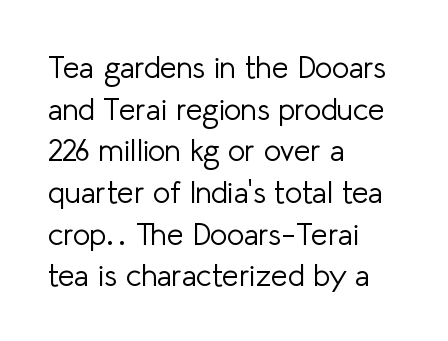
Any mark beneath the type? The region is blank. Characters remain perfectly vertical along every line. These lines are set flush left with a ragged right edge. Each letter keeps its own natural width here, so spacing adapts to shape. To sum up the face: it is a sans, with no serifs. A light-to-regular cut is what we see here.
